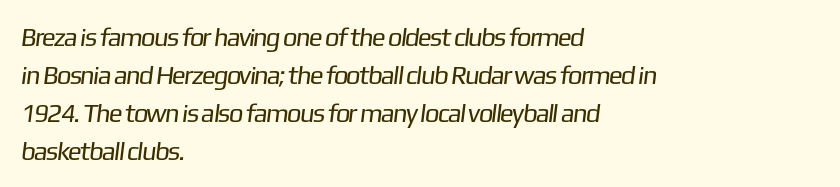
The typesetting does not lean heavy: it is not bold. Caption: multi-line text, flush left, ragged right. Students, observe: this is what conventionally led text looks like. Words float on clear page, feet unadorned.
